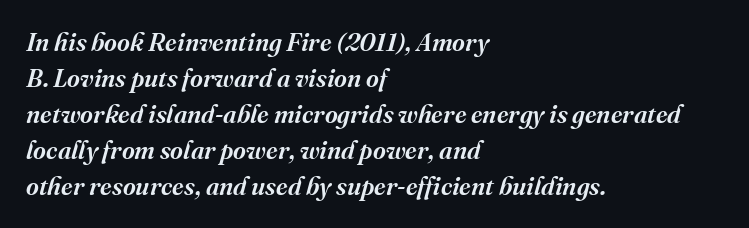
{"italic": "yes", "lean": "right", "slant_degrees": 16, "bold": "semi", "underline": "no", "align": "left", "line_spacing": "normal", "line_spacing_ratio": 1.44, "letter_spacing": "normal", "letter_spacing_em": 0.0, "glyph_px": 25}
